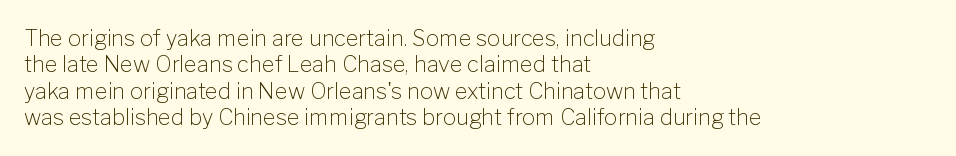
This sample uses an upright cut, with every glyph sitting square on the baseline. Underlining? Definitely not there. Heaviness? Minimal to ordinary, like unemphasized prose. Short note: letters normally spaced. Where is the straight margin? On the left.
